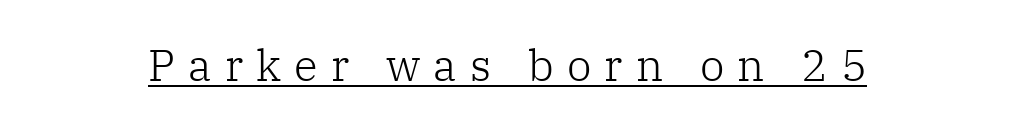
Q: Is the text bold? A: No.
Q: Is the text italic (slanted)? A: No, it is upright.
Q: Is the typeface a serif or a sans-serif typeface? A: Serif.
Q: Is the text underlined? A: Yes.
Q: Is the spacing between letters normal or unusually wide? A: Unusually wide.
Q: Width (condensed, normal, or wide)? A: Normal.
Q: Stroke contrast? A: Low.
Q: x-height? A: Medium.
Q: Monospaced? A: No.
